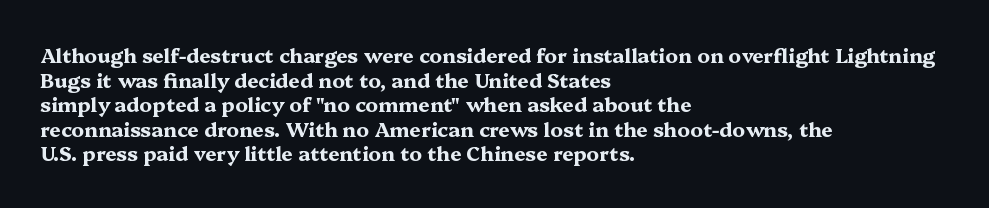
{"italic": "no", "bold": "yes", "underline": "no", "align": "left", "line_spacing_ratio": 1.23, "letter_spacing": "normal", "letter_spacing_em": 0.0, "glyph_px": 20}
